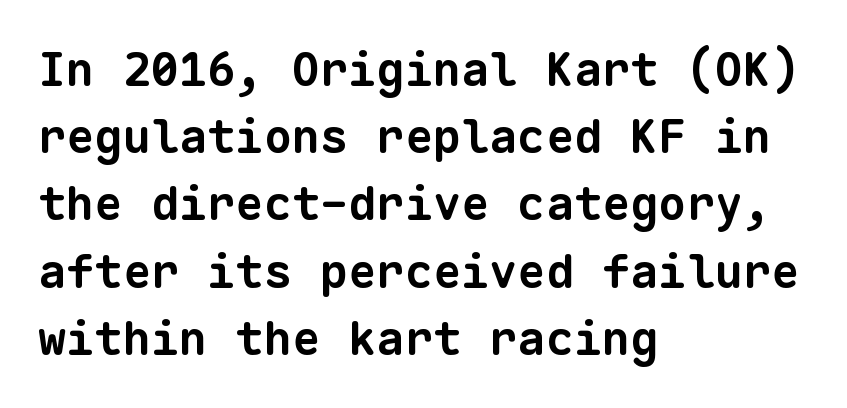
Q: Is the text bold? A: Yes.
Q: Is the typeface a serif or a sans-serif typeface? A: Sans-serif.
Q: Is the text underlined? A: No.
Q: How is the paragraph aligned? A: Left-aligned.
Q: Is the spacing between letters normal or unusually wide? A: Normal.
Q: Is the spacing between lines tight, normal or loose? A: Normal.
Q: Width (condensed, normal, or wide)? A: Normal.
Q: Stroke contrast? A: Low.
Q: x-height? A: Medium.
Q: Monospaced? A: Yes.
